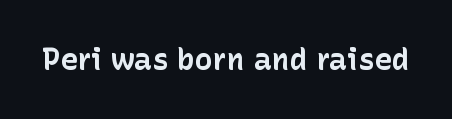
The specimen reads as upright at a glance. In terms of letterform style, serifs are entirely absent. What stands out about the letter spacing? Nothing — it is the standard amount. Chunky letters — that's bold for sure. Proportional: the letters do not fall into vertical columns. Check under the words: just untouched page.
